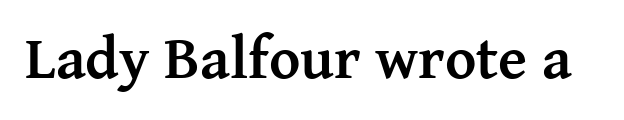
Typesetter's note: full bold, strokes at maximum text heaviness. These lines are composed in type with serifs. The passage shown is typed in a proportional face where columns would drift. The passage shown is not underscored anywhere.
